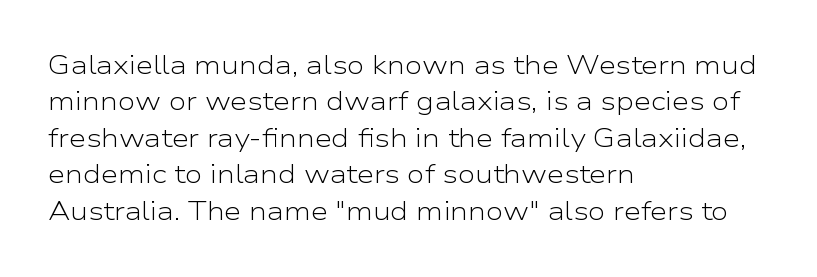
The image shows 25 px text type, upright; set left-aligned, normal line spacing (1.46x), normal letter spacing, not underlined.
